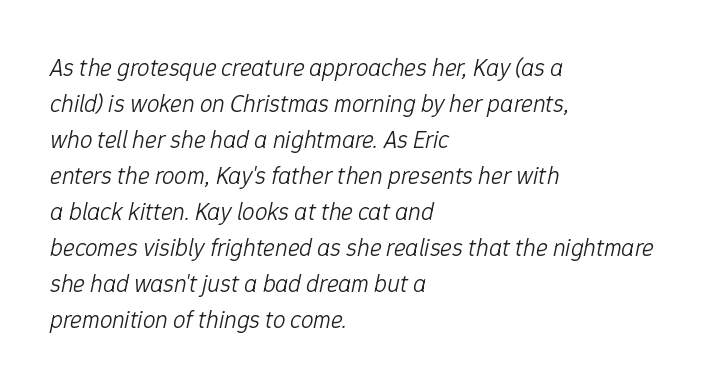
Q: Is the text bold? A: No.
Q: Is the text italic (slanted)? A: Yes, it leans right by about 12 degrees.
Q: Is the text underlined? A: No.
Q: How is the paragraph aligned? A: Left-aligned.
Q: Is the spacing between letters normal or unusually wide? A: Normal.
Q: Is the spacing between lines tight, normal or loose? A: Normal.
